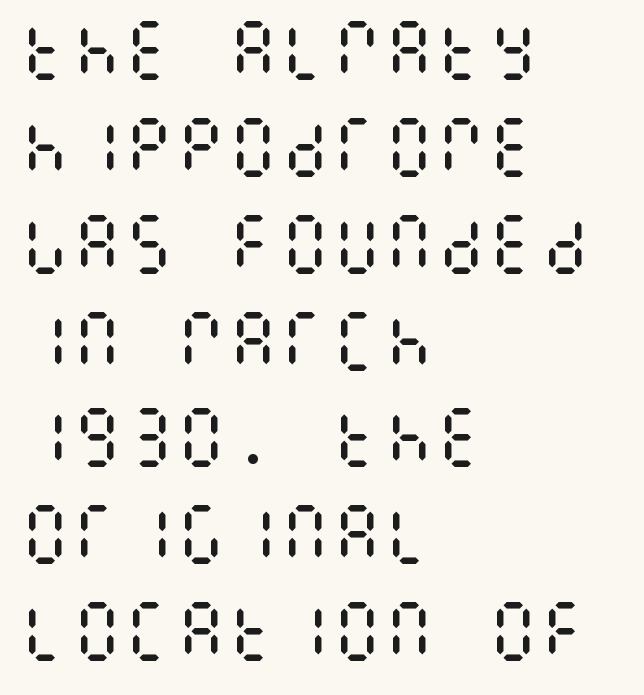
The image shows 65 px regular-weight, condensed type, upright; set left-aligned, normal line spacing (1.49x), normal letter spacing, not underlined; medium stroke contrast and a large x-height.
